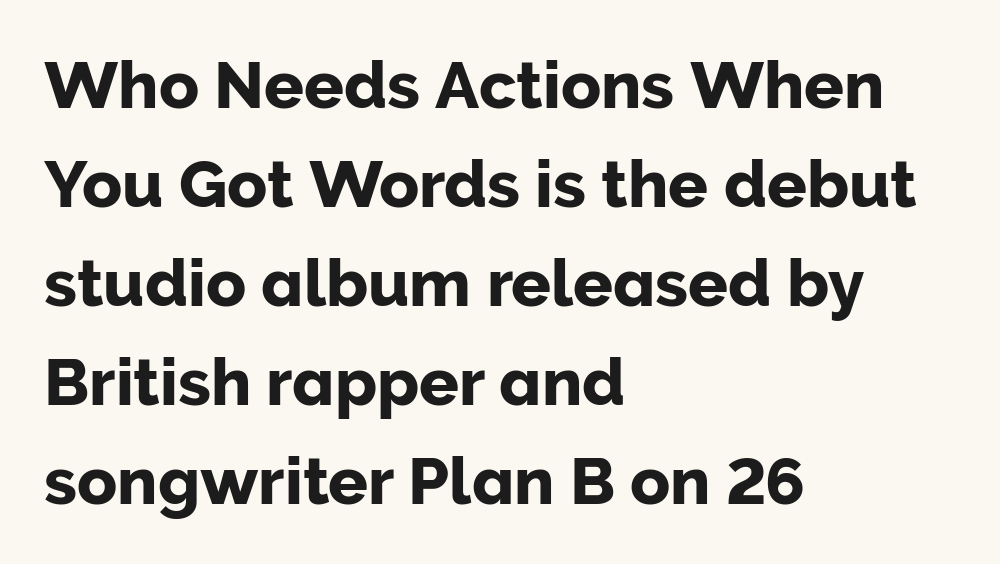
Horizontal alignment here is leftward, the default for most running prose. Whoever set this chose a conventional vertical rhythm. This sample uses an upright cut, with every glyph sitting square on the baseline. The strip under each line holds only bare page. These lines are rendered in a variable-pitch font. Serif or sans? Sans — the stroke terminals are bare.
